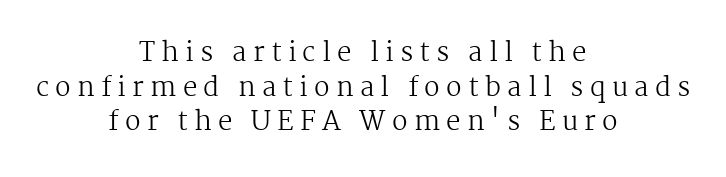
Each line is balanced around a shared central axis. Tracking value appears strongly positive — letters spread wide. The letters look calm and open, with moderate or lighter stems. This sample uses an upright cut, with every glyph sitting square on the baseline. In terms of leading, this rendering sits right in the middle.
